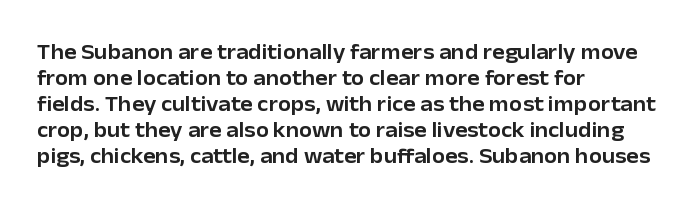
The image shows 21 px text type, upright; set left-aligned, line spacing 1.24x, normal letter spacing, not underlined.
